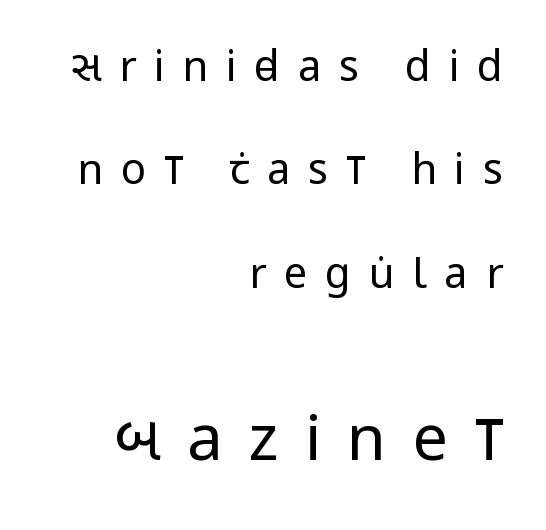
{"serif": "no", "italic": "no", "bold": "no", "weight": "regular", "width": "condensed", "stroke_contrast": "low", "x_height": "large", "monospaced": "no", "underline": "no", "align": "right", "line_spacing": "loose", "line_spacing_ratio": 2.46, "letter_spacing": "wide", "letter_spacing_em": 0.42, "larger_block": "second", "size_ratio": 1.5, "glyph_px": 63}
